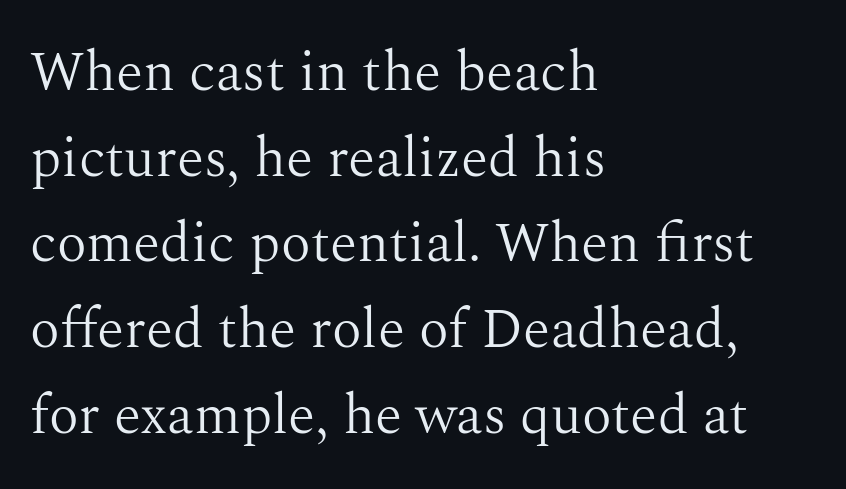
The image shows 56 px light serif type, upright; set left-aligned, normal line spacing (1.53x), normal letter spacing, not underlined; medium stroke contrast and a medium x-height.
